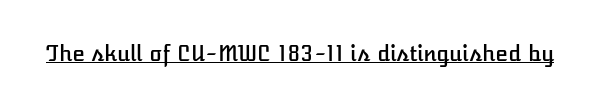
Q: Is the text italic (slanted)? A: No, it is upright.
Q: Is the text underlined? A: Yes.
Q: Is the spacing between letters normal or unusually wide? A: Normal.
